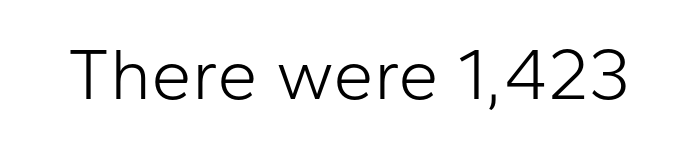
{"serif": "no", "italic": "no", "bold": "no", "weight": "light", "width": "normal", "stroke_contrast": "low", "x_height": "medium", "monospaced": "no", "underline": "no", "letter_spacing": "normal", "letter_spacing_em": 0.0, "glyph_px": 73}
